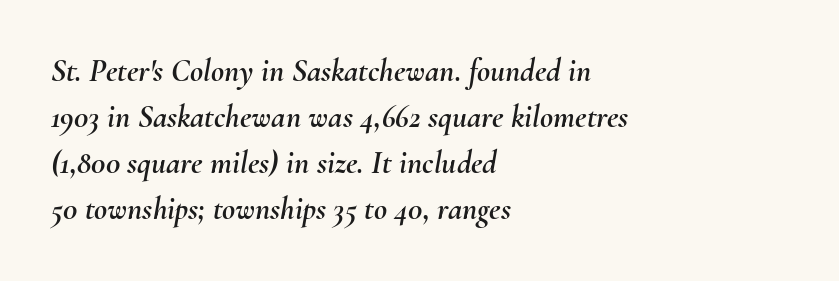
{"italic": "yes", "lean": "right", "slant_degrees": 10, "width": "normal", "stroke_contrast": "medium", "x_height": "small", "monospaced": "no", "underline": "no", "align": "left", "line_spacing": "normal", "line_spacing_ratio": 1.44, "letter_spacing": "normal", "letter_spacing_em": 0.0, "glyph_px": 32}
